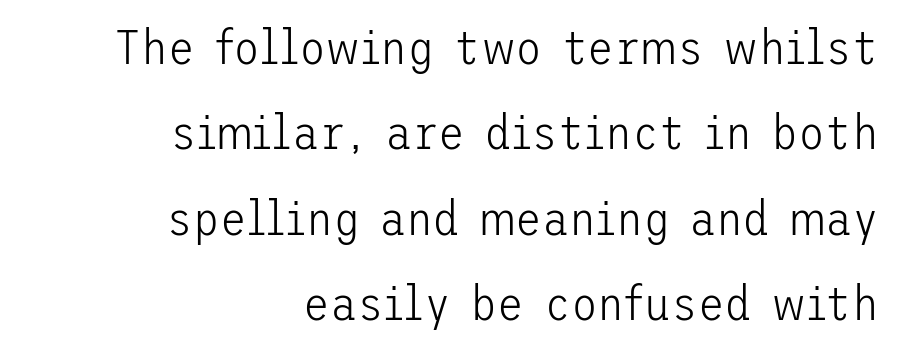
The line texture is even and compact thanks to regular tracking. Line ends are locked; line starts wander. Are there feet on the stems? There aren't — it's a sans. A quiet, ordinary-to-light weight characterises the typeface.
